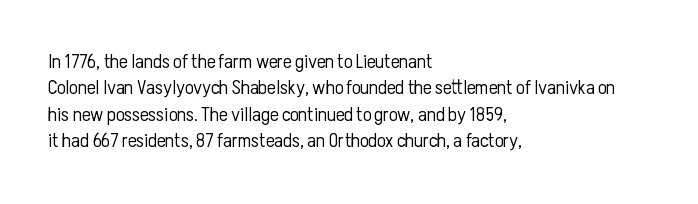
Characters remain perfectly vertical along every line. Rows of type keep a routine distance in the vertical direction. The face looks like a standard text weight, possibly lighter. Letter spacing: default. Each row of text sits above clean, open space.
